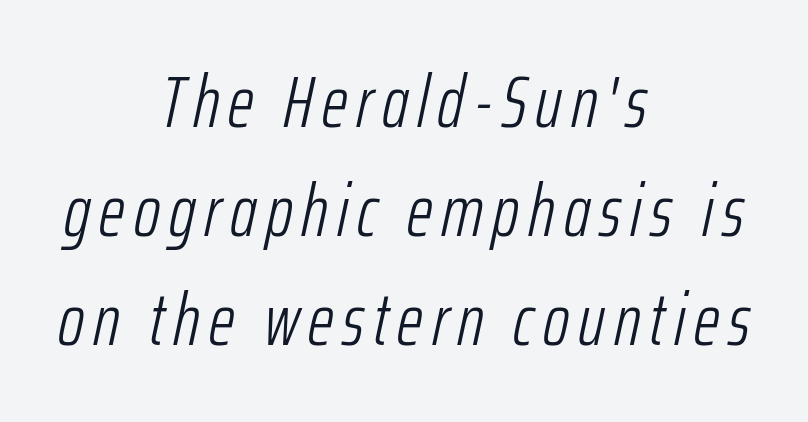
The image shows 73 px light, condensed type, italic (leaning right); set centered, normal line spacing (1.49x), not underlined; low stroke contrast and a medium x-height.
